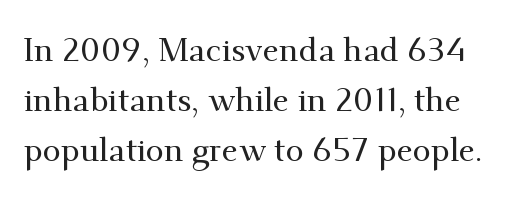
Here the designer chose a conventional face with non-uniform glyph widths. The vertical gap from one line to the next is medium. The text was rendered using a seriffed face with decorative stroke endings. Students, note that the glyphs here touch the page at normal intervals.
